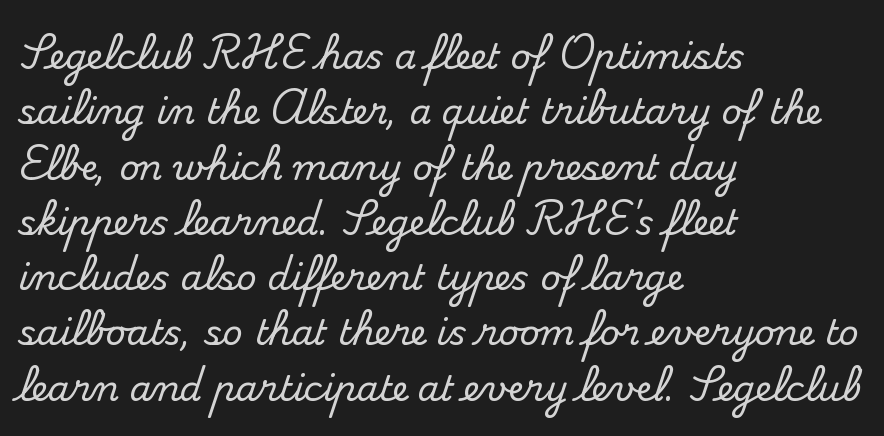
{"width": "normal", "stroke_contrast": "medium", "x_height": "small", "monospaced": "no", "underline": "no", "align": "left", "line_spacing": "normal", "line_spacing_ratio": 1.58, "letter_spacing": "normal", "letter_spacing_em": 0.0, "glyph_px": 35}
